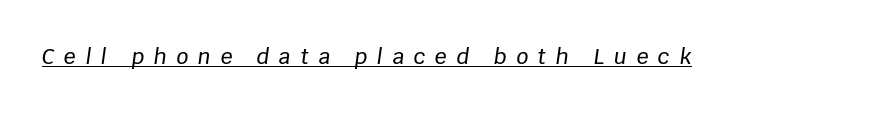
The image shows 21 px text type, italic (leaning right); set unusually wide letter spacing (+0.46 em), underlined.
